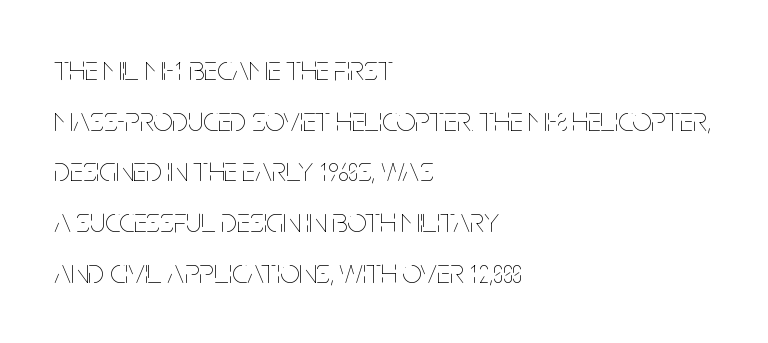
The face used here is proportionally spaced, like ordinary book or web type. The vertical gap from one line to the next is medium. Unmarked baselines from the first word to the last. Caption: multi-line text, flush left, ragged right. Stroke mass is kept to a normal reading level or below. How are the letters spaced? Ordinarily, with no added tracking.
